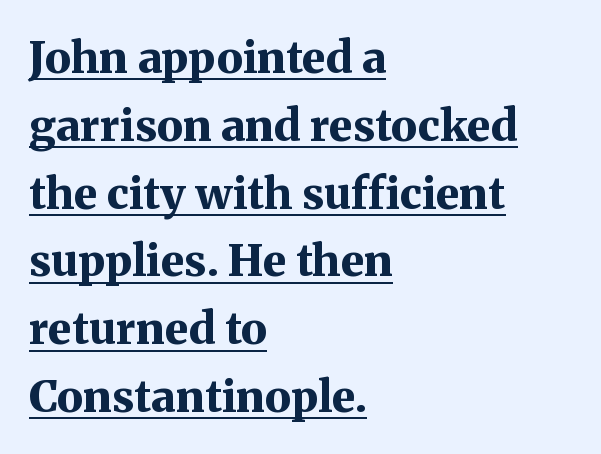
This sample uses a serif face. Has an underline been added? It has. The designer left line spacing at the default. Visually the block forms a straight wall on the left and a jagged coastline on the right.
